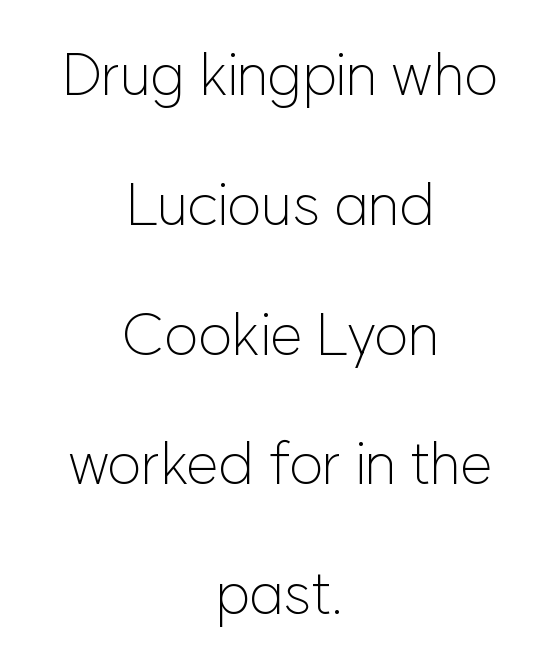
{"serif": "no", "italic": "no", "bold": "no", "weight": "light", "width": "normal", "stroke_contrast": "low", "x_height": "medium", "monospaced": "no", "underline": "no", "align": "center", "line_spacing": "loose", "line_spacing_ratio": 2.2, "letter_spacing": "normal", "letter_spacing_em": 0.0, "glyph_px": 59}
